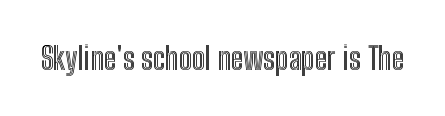
Q: Is the text italic (slanted)? A: No, it is upright.
Q: Is the text underlined? A: No.
Q: Is the spacing between letters normal or unusually wide? A: Normal.
Q: Width (condensed, normal, or wide)? A: Condensed.
Q: x-height? A: Medium.
Q: Monospaced? A: No.
